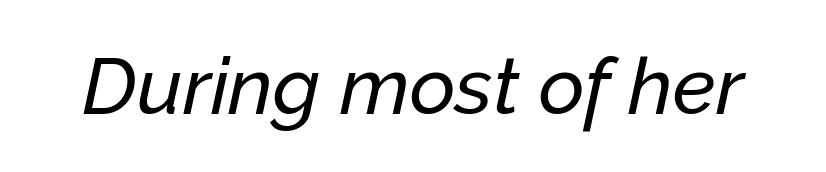
The image shows 79 px text type, italic (leaning right); set normal letter spacing, not underlined; low stroke contrast and a medium x-height.
